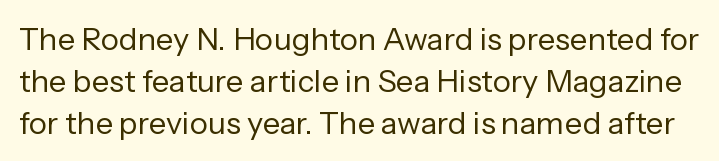
Observe the ordinary spacing: letters are neighbours, not strangers. The vertical gap from one line to the next is medium. These glyphs show unthickened strokes, regular width or finer. Here the designer chose a conventional face with non-uniform glyph widths. The glyphs are unaccompanied by any horizontal stroke below them. The font family rendered here belongs to the sans-serif group.
